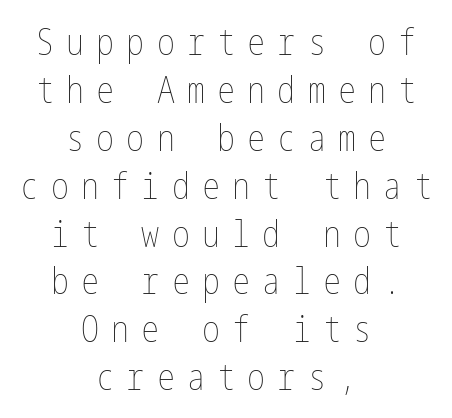
The cut favours lightness, reaching ordinary text weight at its darkest. Caption: multi-line text, centered on the measure. The passage shown is not underscored anywhere. Italic: no, the glyphs are upright roman.
